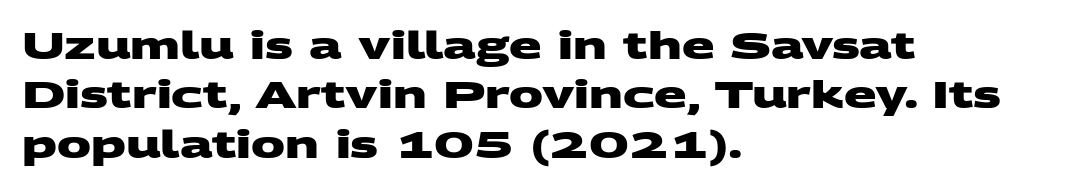
Q: Is the text bold? A: Yes.
Q: Is the typeface a serif or a sans-serif typeface? A: Sans-serif.
Q: Is the text underlined? A: No.
Q: How is the paragraph aligned? A: Left-aligned.
Q: Is the spacing between letters normal or unusually wide? A: Normal.
Q: Is the spacing between lines tight, normal or loose? A: Normal.
Q: Width (condensed, normal, or wide)? A: Wide.
Q: Stroke contrast? A: Medium.
Q: x-height? A: Large.
Q: Monospaced? A: No.
